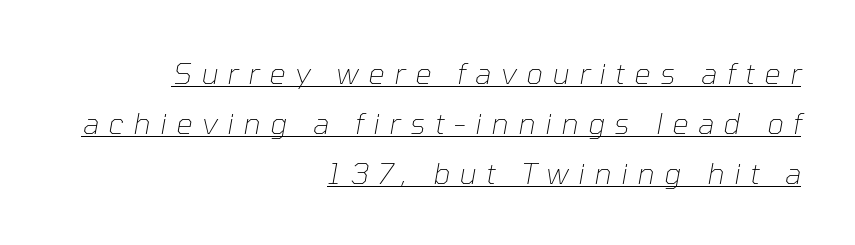
The image shows 29 px thin type, italic (leaning right); set right-aligned, line spacing 1.72x, unusually wide letter spacing (+0.33 em), underlined; low stroke contrast and a medium x-height.
